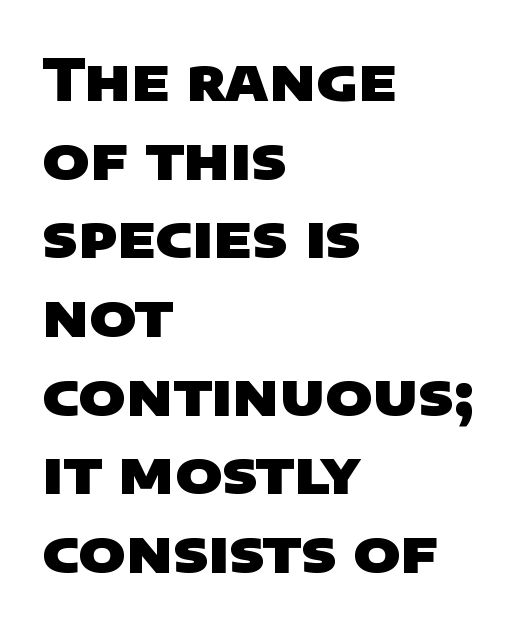
The image shows 57 px heavy, wide sans-serif type; set left-aligned, normal line spacing (1.38x), normal letter spacing, not underlined; low stroke contrast and a large x-height.
